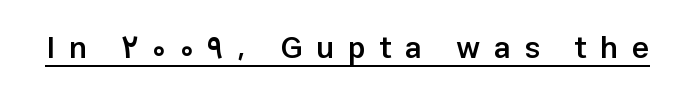
{"serif": "no", "italic": "no", "bold": "semi", "weight": "semibold", "width": "normal", "stroke_contrast": "low", "x_height": "medium", "monospaced": "no", "underline": "yes", "letter_spacing": "wide", "letter_spacing_em": 0.44, "glyph_px": 31}
